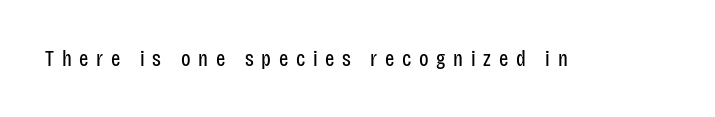
Q: Is the text bold? A: No.
Q: Is the text italic (slanted)? A: No, it is upright.
Q: Is the text underlined? A: No.
Q: Is the spacing between letters normal or unusually wide? A: Unusually wide.
